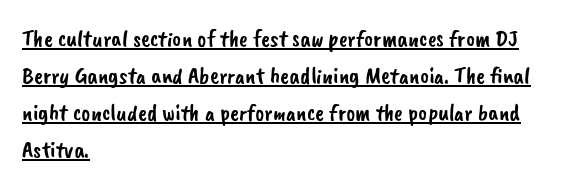
A typographer would call this underscored text. The setting favours the left margin, as ordinary paragraphs usually do. The leading is moderate, giving the passage an even texture. These lines keep a tight, regular rhythm from letter to letter.
